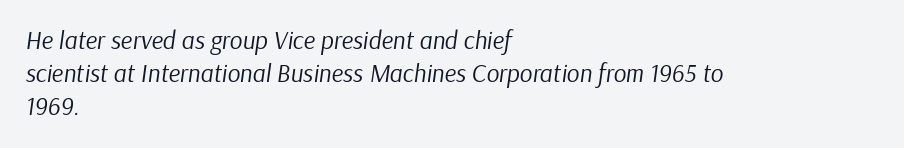
Successive baselines arrive at the customary interval. Looking at the ascenders, they clearly lean. Typeset ragged right — the left edge is the straight one. Has an underline been added? It has not. Here the glyphs are tracked normally, forming tight word shapes.
